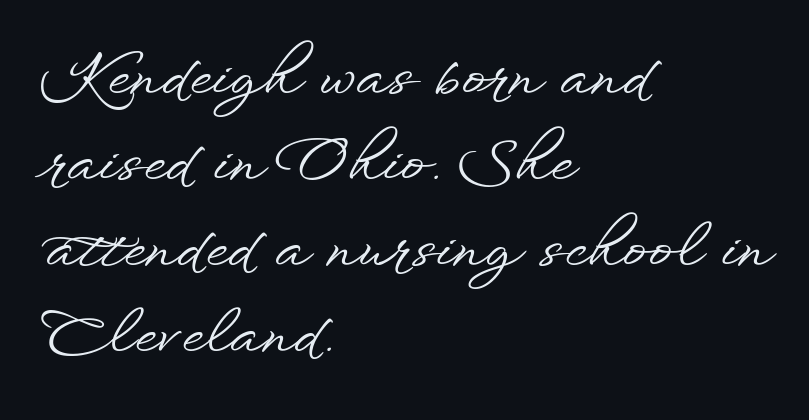
Q: Is the text italic (slanted)? A: Yes.
Q: Is the typeface a serif or a sans-serif typeface? A: Sans-serif.
Q: Is the text underlined? A: No.
Q: How is the paragraph aligned? A: Left-aligned.
Q: Is the spacing between letters normal or unusually wide? A: Normal.
Q: Is the spacing between lines tight, normal or loose? A: Normal.
Q: Width (condensed, normal, or wide)? A: Wide.
Q: Stroke contrast? A: Low.
Q: x-height? A: Small.
Q: Monospaced? A: No.
